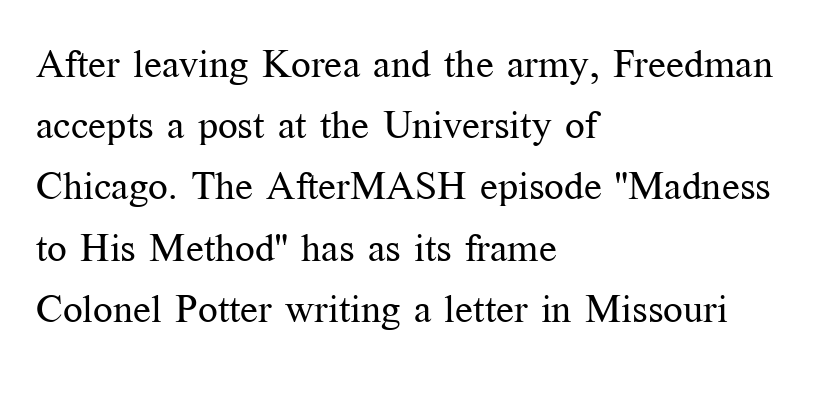
Q: Is the text bold? A: No.
Q: Is the text italic (slanted)? A: No, it is upright.
Q: Is the typeface a serif or a sans-serif typeface? A: Serif.
Q: Is the text underlined? A: No.
Q: How is the paragraph aligned? A: Left-aligned.
Q: Is the spacing between letters normal or unusually wide? A: Normal.
Q: Is the spacing between lines tight, normal or loose? A: Normal.
Q: Width (condensed, normal, or wide)? A: Normal.
Q: Stroke contrast? A: Medium.
Q: x-height? A: Medium.
Q: Monospaced? A: No.
